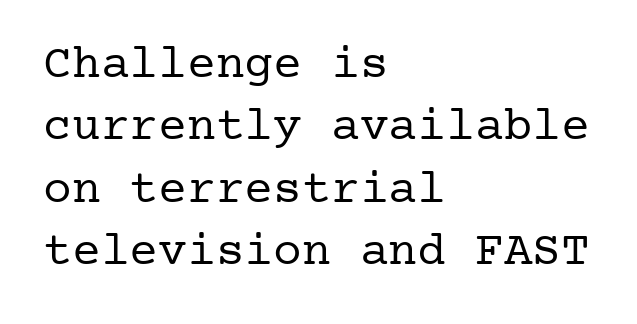
The letters carry serifs — small finishing strokes at the ends of their stems. The leading is moderate, giving the passage an even texture. The space directly below the letters is spotless. These lines are set flush left with a ragged right edge. A roman cut, with each character standing at attention.
